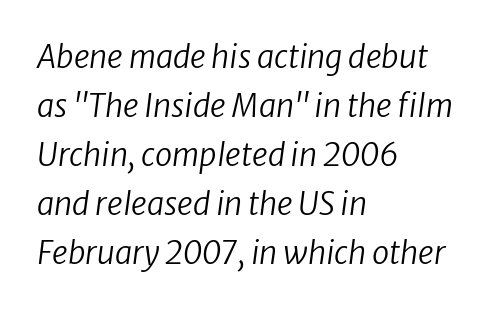
The image shows 31 px regular-weight type, italic (leaning right); set left-aligned, normal line spacing (1.58x), normal letter spacing, not underlined; low stroke contrast and a medium x-height.
